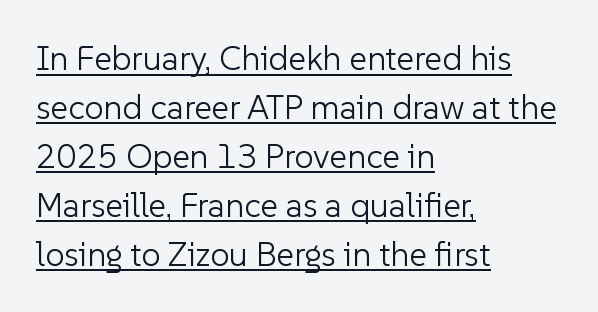
{"serif": "no", "italic": "no", "bold": "no", "weight": "light", "width": "normal", "stroke_contrast": "low", "x_height": "medium", "monospaced": "no", "underline": "yes", "align": "left", "line_spacing": "normal", "line_spacing_ratio": 1.44, "letter_spacing": "normal", "letter_spacing_em": 0.0, "glyph_px": 34}
